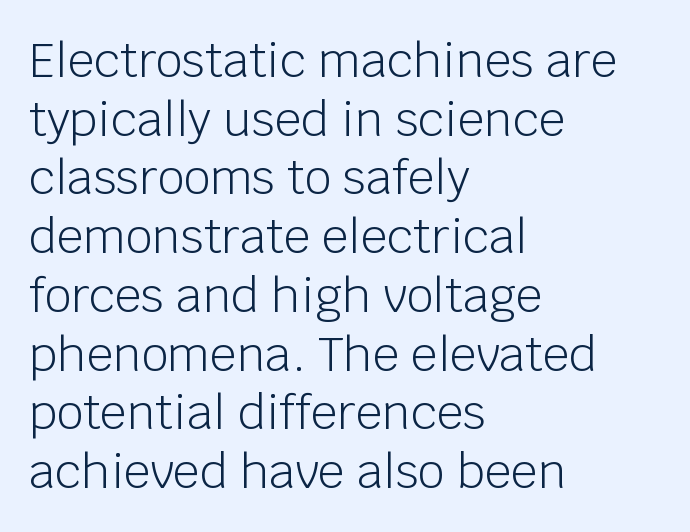
Notice how descenders clear the ascenders below comfortably — that's standard leading. Type style note: lacks serifs. The zone under the glyphs is completely vacant. Varying glyph widths throughout — classic text-font behaviour.
